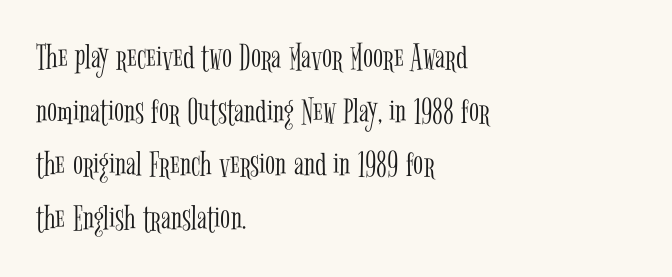
Q: Is the text bold? A: No.
Q: Is the text italic (slanted)? A: No, it is upright.
Q: Is the typeface a serif or a sans-serif typeface? A: Serif.
Q: Is the text underlined? A: No.
Q: How is the paragraph aligned? A: Left-aligned.
Q: Is the spacing between letters normal or unusually wide? A: Normal.
Q: Is the spacing between lines tight, normal or loose? A: Normal.
Q: Width (condensed, normal, or wide)? A: Condensed.
Q: Stroke contrast? A: Low.
Q: x-height? A: Medium.
Q: Monospaced? A: No.
